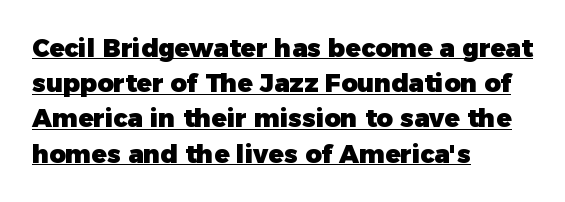
{"italic": "no", "bold": "yes", "underline": "yes", "align": "left", "line_spacing": "normal", "line_spacing_ratio": 1.41, "letter_spacing": "normal", "letter_spacing_em": 0.0, "glyph_px": 25}
